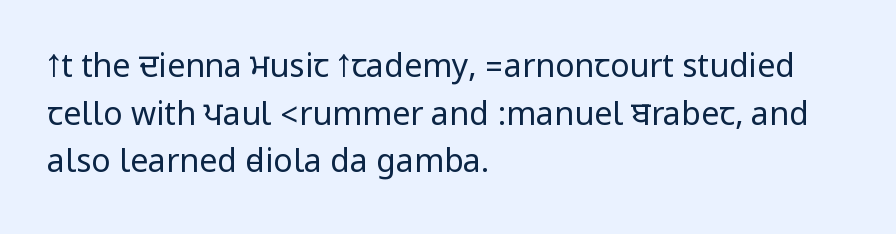
{"serif": "no", "italic": "no", "bold": "no", "weight": "regular", "width": "condensed", "stroke_contrast": "low", "underline": "no", "align": "left", "line_spacing": "normal", "line_spacing_ratio": 1.49, "letter_spacing": "normal", "letter_spacing_em": 0.0, "glyph_px": 32}
